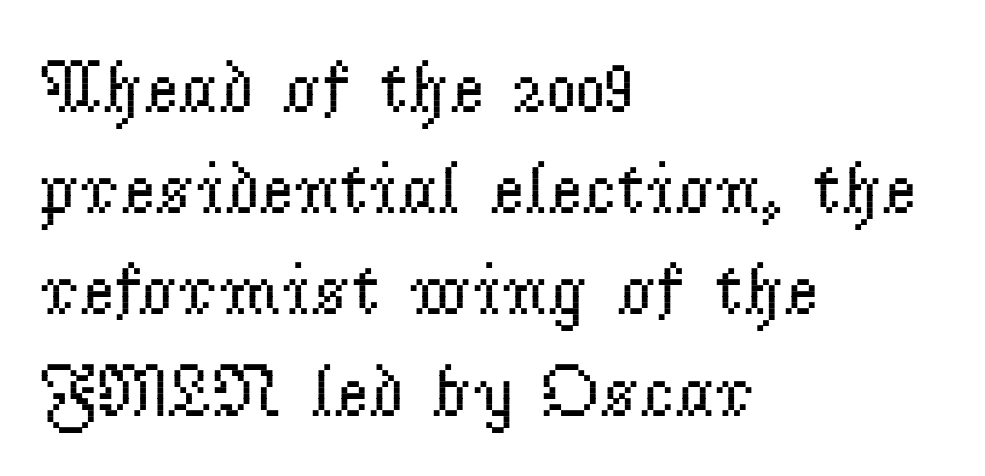
Q: Is the text bold? A: No.
Q: Is the text italic (slanted)? A: No, it is upright.
Q: Is the typeface a serif or a sans-serif typeface? A: Serif.
Q: Is the text underlined? A: No.
Q: How is the paragraph aligned? A: Left-aligned.
Q: Is the spacing between letters normal or unusually wide? A: Normal.
Q: Is the spacing between lines tight, normal or loose? A: Normal.
Q: Width (condensed, normal, or wide)? A: Normal.
Q: Stroke contrast? A: Low.
Q: x-height? A: Small.
Q: Monospaced? A: No.
